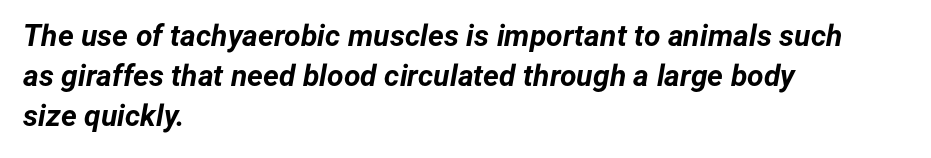
Q: Is the text bold? A: Yes.
Q: Is the text italic (slanted)? A: Yes, it leans right by about 12 degrees.
Q: Is the text underlined? A: No.
Q: How is the paragraph aligned? A: Left-aligned.
Q: Is the spacing between letters normal or unusually wide? A: Normal.
Q: Is the spacing between lines tight, normal or loose? A: Normal.
Q: Width (condensed, normal, or wide)? A: Normal.
Q: Stroke contrast? A: Low.
Q: x-height? A: Medium.
Q: Monospaced? A: No.
